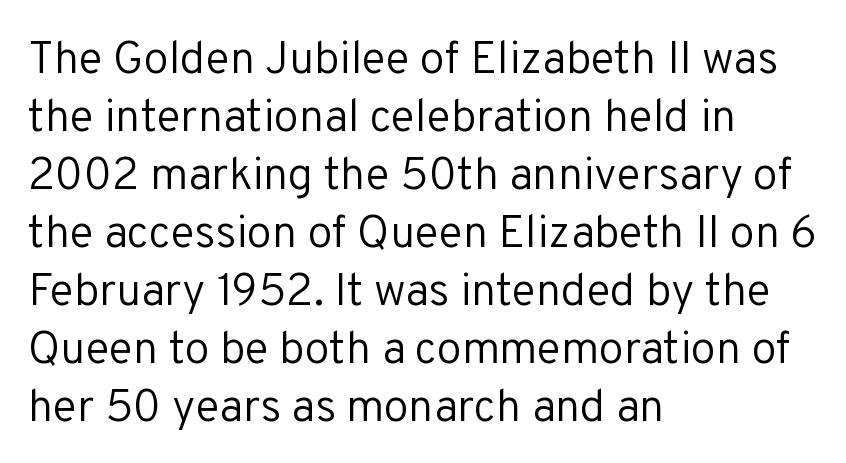
The image shows 45 px regular-weight sans-serif type, upright; set left-aligned, normal line spacing (1.29x), normal letter spacing, not underlined; low stroke contrast and a medium x-height.
